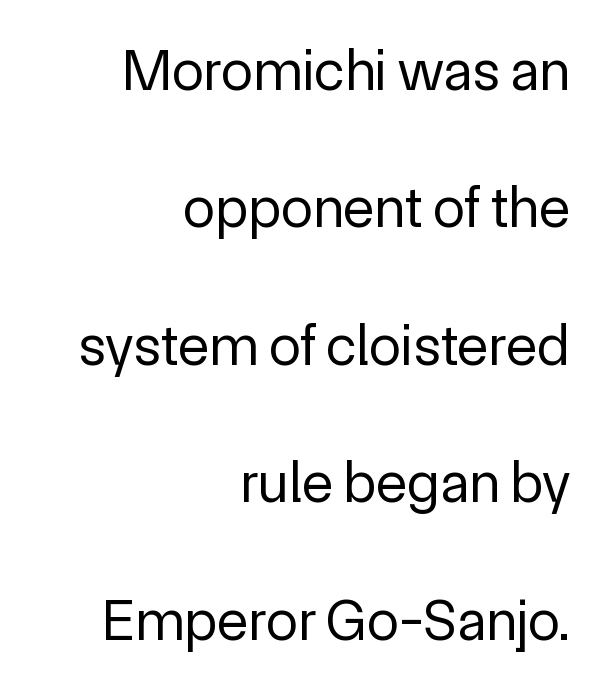
Q: Is the text bold? A: No.
Q: Is the text italic (slanted)? A: No, it is upright.
Q: Is the typeface a serif or a sans-serif typeface? A: Sans-serif.
Q: Is the text underlined? A: No.
Q: How is the paragraph aligned? A: Right-aligned.
Q: Is the spacing between letters normal or unusually wide? A: Normal.
Q: Is the spacing between lines tight, normal or loose? A: Loose.
Q: Width (condensed, normal, or wide)? A: Normal.
Q: x-height? A: Medium.
Q: Monospaced? A: No.
